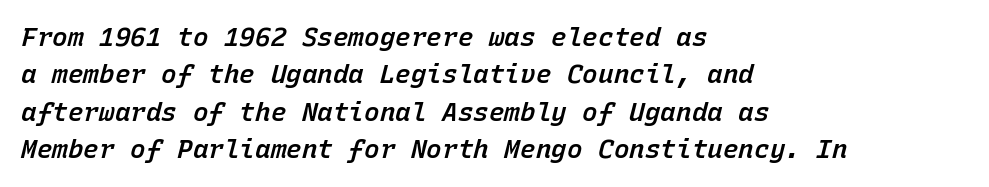
This is moderately heavy type, rendered in semibold. The compositor pushed each line to the left boundary. In terms of letterspacing, this is plain default setting. In terms of posture, this sample is oblique.
